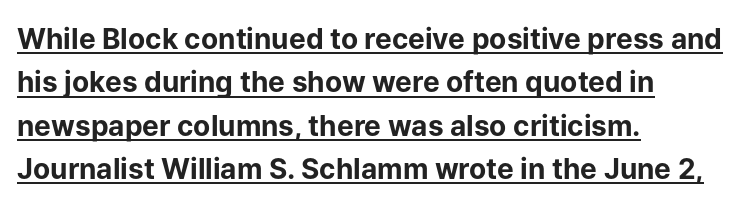
Observe the absence of serifs on each vertical stroke in this sample. Each letter keeps its own natural width here, so spacing adapts to shape. These words are printed bold, with thick strokes throughout. The horizontal fit of the characters is conventional and even. How would I describe the line gaps? Plain and ordinary.
